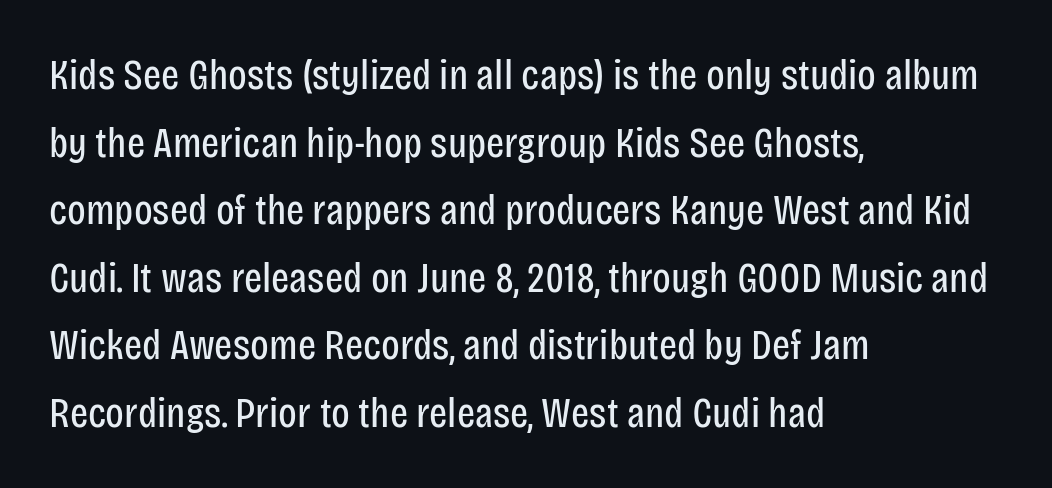
A typesetter would call this leading conventional body-copy spacing. The type sits square on the baseline with zero lean. Here the glyphs are tracked normally, forming tight word shapes. The area under the type is left untouched. Note the varied advance widths — an 'i' is clearly narrower than an 'm'.
